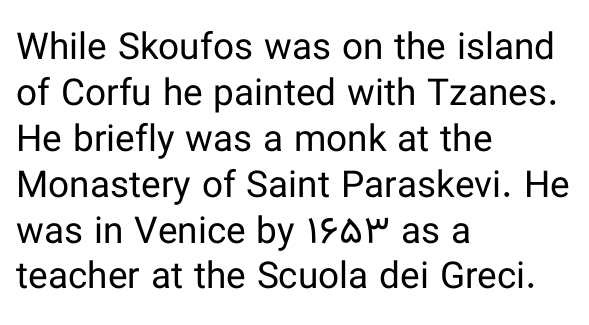
The image shows 37 px regular-weight sans-serif type, upright; set left-aligned, line spacing 1.24x, normal letter spacing, not underlined; low stroke contrast and a medium x-height.
